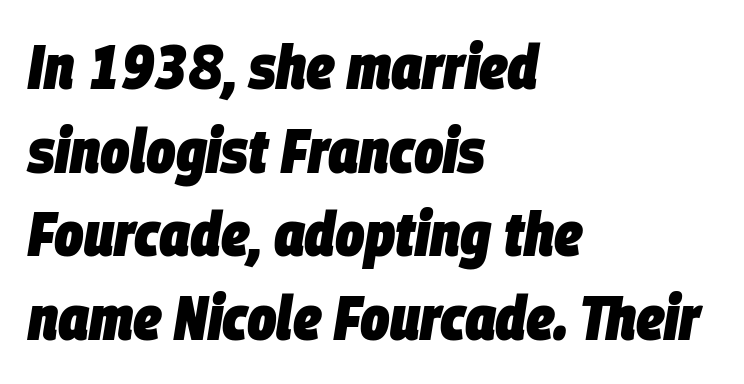
{"italic": "yes", "lean": "right", "slant_degrees": 9, "bold": "yes", "weight": "heavy", "width": "condensed", "stroke_contrast": "low", "x_height": "large", "monospaced": "no", "underline": "no", "align": "left", "line_spacing": "normal", "line_spacing_ratio": 1.35, "letter_spacing": "normal", "letter_spacing_em": 0.0, "glyph_px": 62}
